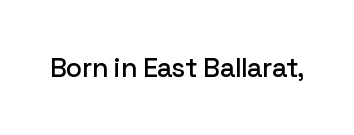
{"italic": "no", "underline": "no", "letter_spacing": "normal", "letter_spacing_em": 0.0, "glyph_px": 27}
